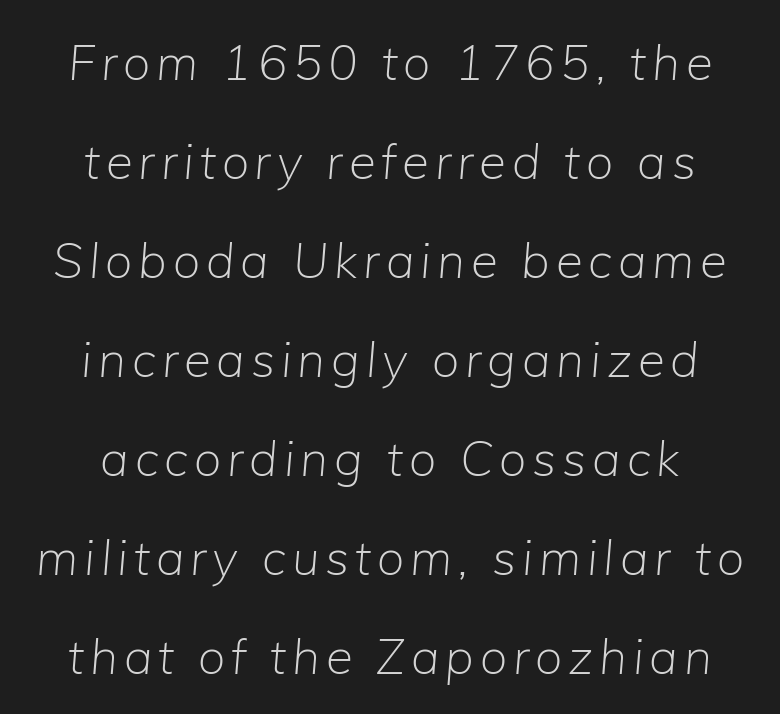
Is the type slanted? Yes — the strokes lean at a clear angle. Descenders hang freely into open space. A typesetter would call this leading open, well beyond the default. Is this a heavy cut? Hardly; it is regular or lighter.
